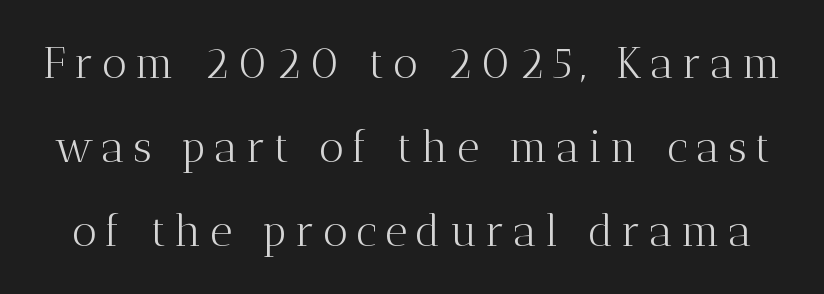
The image shows 43 px light serif type, upright; set loose line spacing (1.95x), unusually wide letter spacing (+0.2 em), not underlined; medium stroke contrast and a medium x-height.
